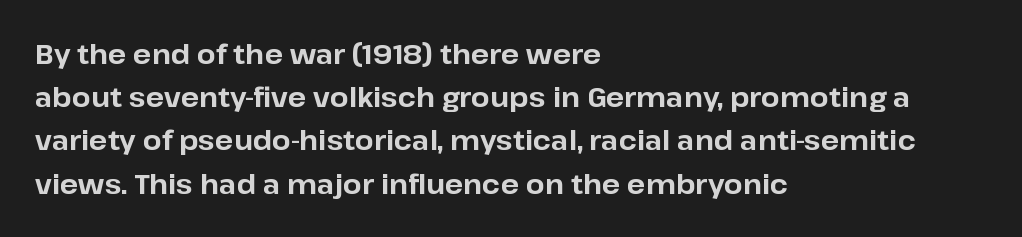
Q: Is the text bold? A: Yes.
Q: Is the text italic (slanted)? A: No, it is upright.
Q: Is the text underlined? A: No.
Q: How is the paragraph aligned? A: Left-aligned.
Q: Is the spacing between letters normal or unusually wide? A: Normal.
Q: Is the spacing between lines tight, normal or loose? A: Normal.
